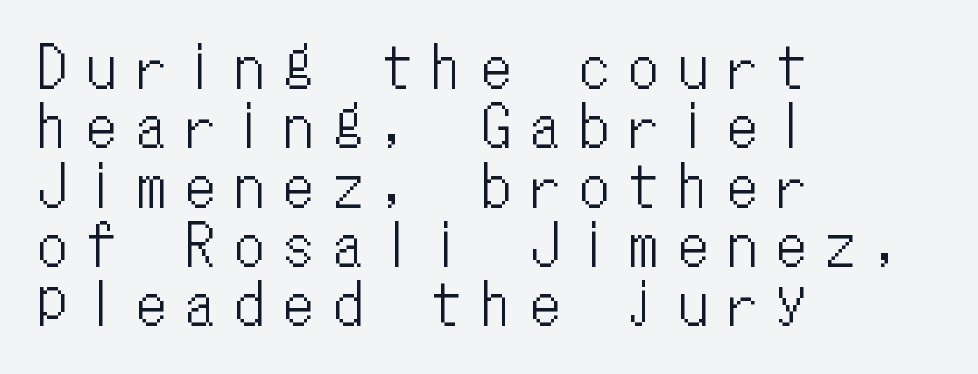
{"italic": "no", "width": "condensed", "stroke_contrast": "low", "x_height": "medium", "monospaced": "yes", "underline": "no", "align": "left", "line_spacing": "tight", "line_spacing_ratio": 1.06, "letter_spacing": "wide", "letter_spacing_em": 0.38, "glyph_px": 56}
